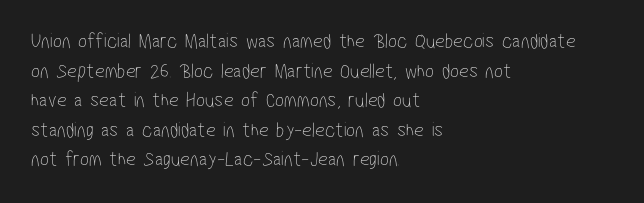
{"bold": "no", "underline": "no", "align": "left", "line_spacing": "normal", "line_spacing_ratio": 1.41, "letter_spacing": "normal", "letter_spacing_em": 0.0, "glyph_px": 21}
